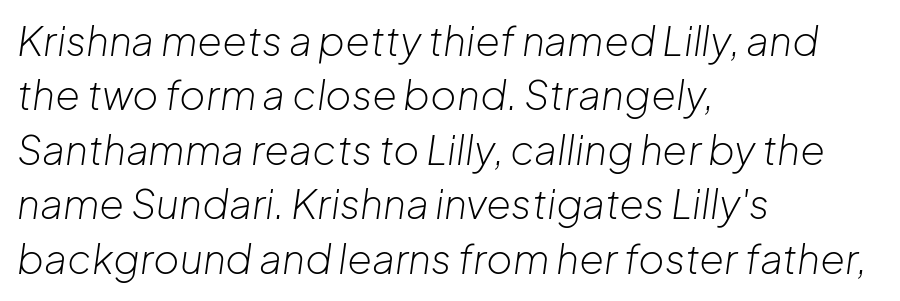
Q: Is the text bold? A: No.
Q: Is the text italic (slanted)? A: Yes, it leans right by about 8 degrees.
Q: Is the text underlined? A: No.
Q: How is the paragraph aligned? A: Left-aligned.
Q: Is the spacing between letters normal or unusually wide? A: Normal.
Q: Is the spacing between lines tight, normal or loose? A: Normal.
Q: Width (condensed, normal, or wide)? A: Normal.
Q: Stroke contrast? A: Low.
Q: x-height? A: Medium.
Q: Monospaced? A: No.
